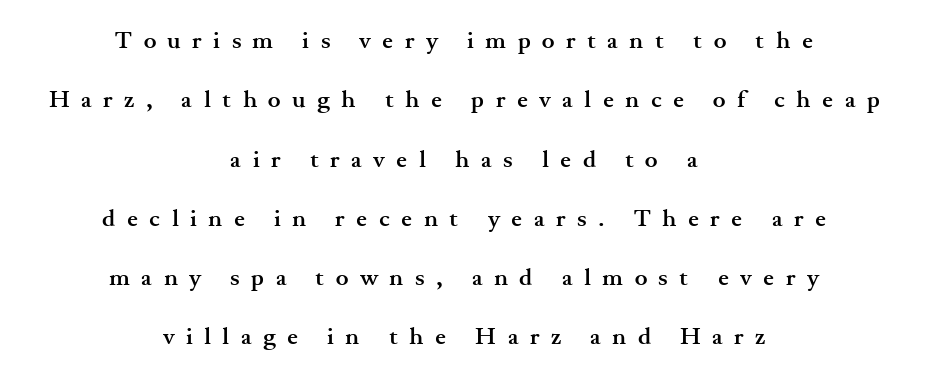
The image shows 24 px bold type, upright; set centered, loose line spacing (2.47x), unusually wide letter spacing (+0.48 em), not underlined.
